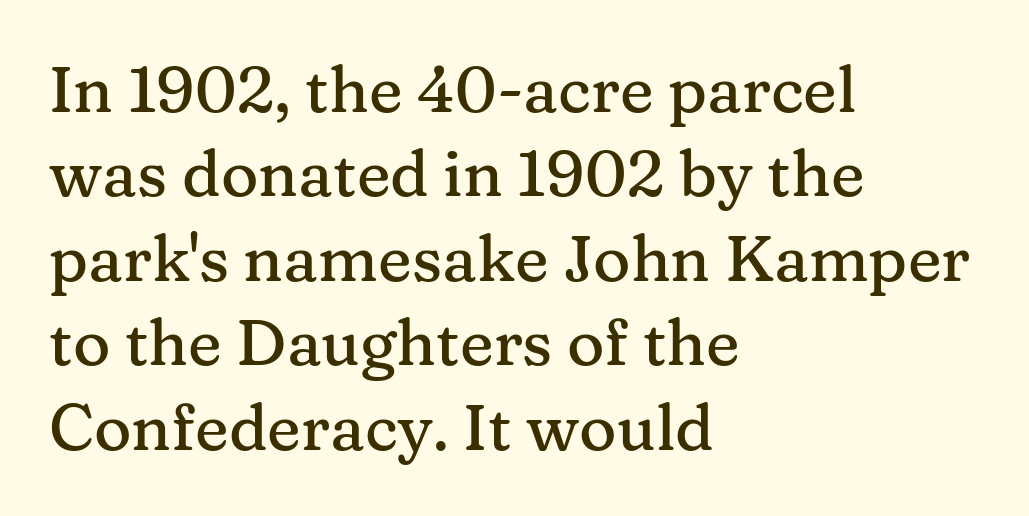
The area under the type is left untouched. A typesetter would call this leading conventional body-copy spacing. If you drew a line through each stem, it would be perfectly vertical. Layout note: lines flush left. Honestly, the letter spacing is just normal — you wouldn't notice it. Character widths vary here, with narrow letters taking less room than wide ones.
